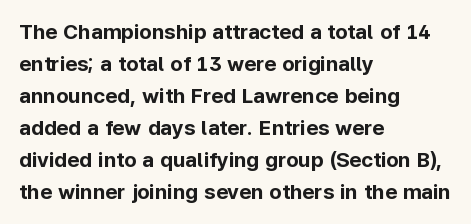
The image shows 21 px bold type, upright; set left-aligned, normal line spacing (1.52x), normal letter spacing, not underlined.
